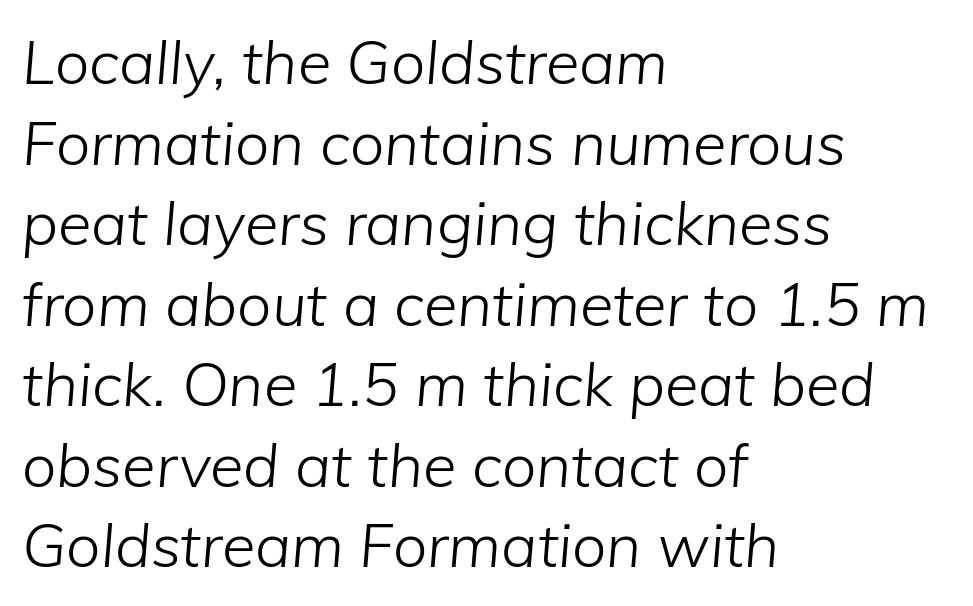
The image shows 61 px light type, italic (leaning right); set left-aligned, normal line spacing (1.32x), normal letter spacing, not underlined; low stroke contrast and a medium x-height.
